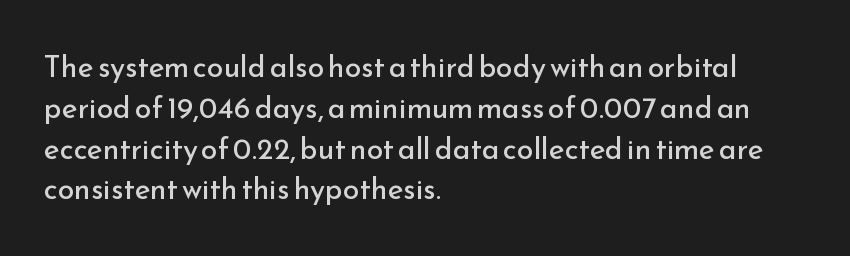
{"serif": "no", "italic": "no", "bold": "no", "weight": "regular", "width": "normal", "stroke_contrast": "low", "x_height": "small", "monospaced": "no", "underline": "no", "align": "left", "line_spacing": "normal", "line_spacing_ratio": 1.36, "letter_spacing": "normal", "letter_spacing_em": 0.0, "glyph_px": 30}
